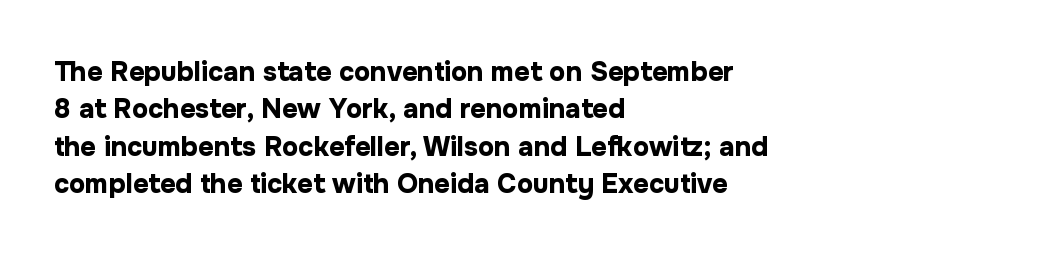
It's the straight-up-and-down kind of type. The lines are quadded left. Letter spacing: default. Rule under the text: the space is simply empty. The space between consecutive lines is moderate. Notice how thick the strokes are: this is what a full bold looks like.
